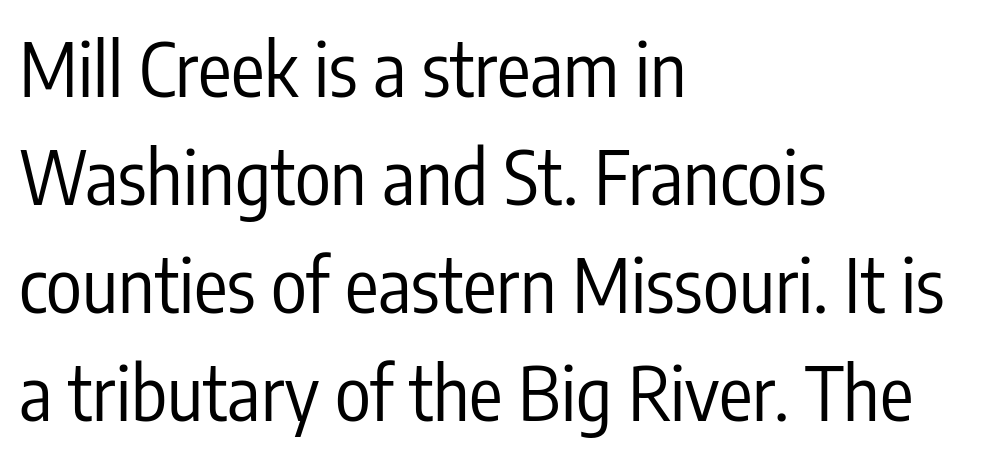
The image shows 75 px regular-weight, condensed sans-serif type, upright; set left-aligned, normal line spacing (1.44x), normal letter spacing, not underlined; low stroke contrast and a medium x-height.
